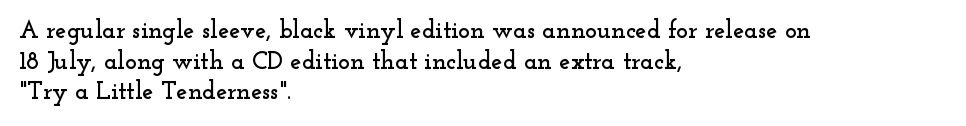
The image shows 25 px text type, upright; set left-aligned, line spacing 1.23x, normal letter spacing, not underlined.
